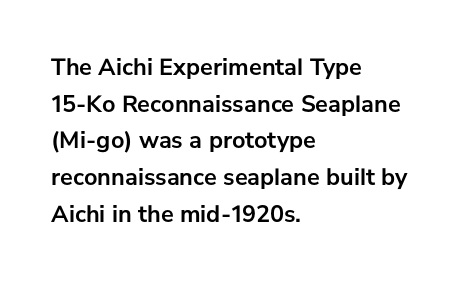
A typesetter would call this zero additional tracking. The letters stand upright; this is a roman face. Regular leading. The passage is arranged the way most books set body copy — flush left. Rule under the text: the space is simply empty. Strokes here are thick enough to call this a true bold.
